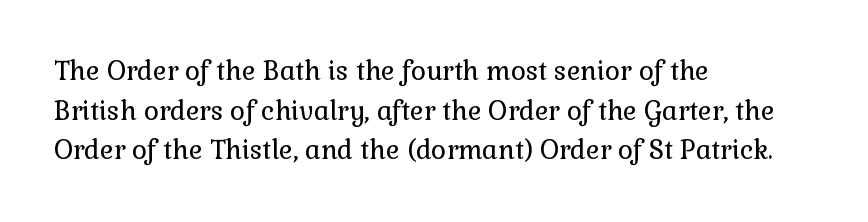
The image shows 26 px text type, upright; set left-aligned, normal line spacing (1.52x), normal letter spacing, not underlined.
